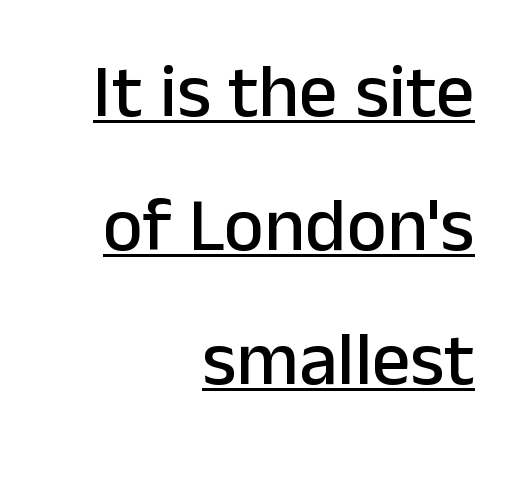
Q: Is the text italic (slanted)? A: No, it is upright.
Q: Is the typeface a serif or a sans-serif typeface? A: Sans-serif.
Q: Is the text underlined? A: Yes.
Q: How is the paragraph aligned? A: Right-aligned.
Q: Is the spacing between letters normal or unusually wide? A: Normal.
Q: Width (condensed, normal, or wide)? A: Normal.
Q: Stroke contrast? A: Low.
Q: x-height? A: Medium.
Q: Monospaced? A: No.
